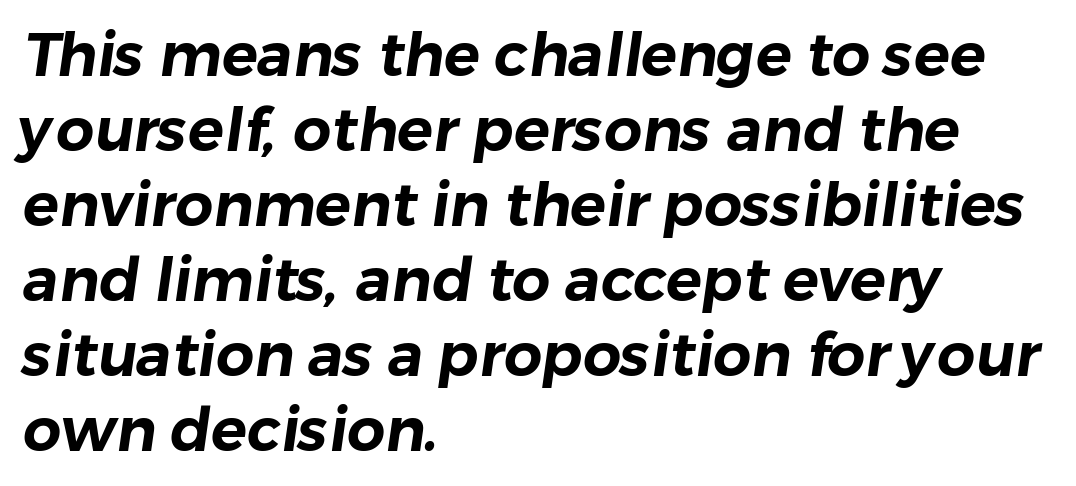
This rendering leaves character spacing at its baseline value. Caption: multi-line text, flush left, ragged right. This rendering features lettering with no underline. Vertical spacing — default. You can tell from the bare stems that sans-serif type was used. Spacing verdict: proportional, widths tailored to each character.
